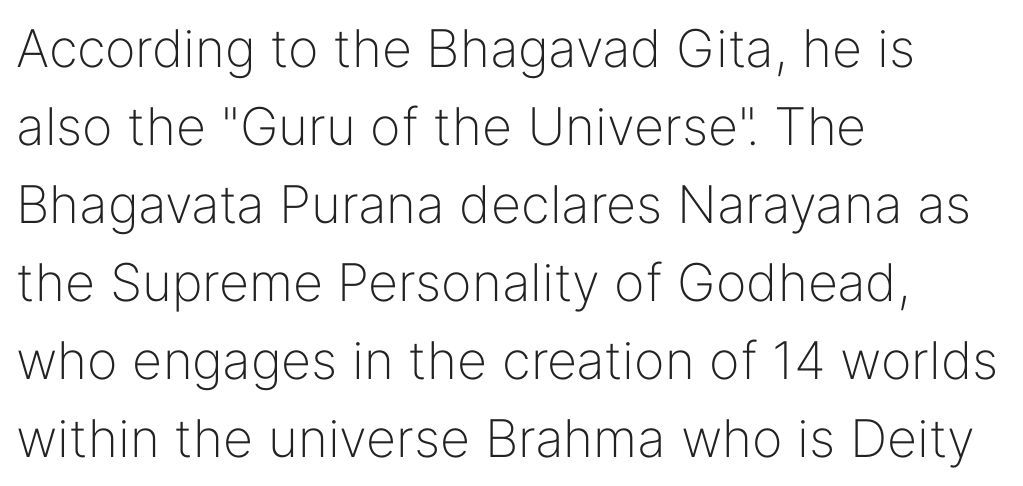
{"serif": "no", "italic": "no", "bold": "no", "weight": "light", "width": "normal", "stroke_contrast": "low", "x_height": "medium", "monospaced": "no", "underline": "no", "align": "left", "line_spacing": "normal", "line_spacing_ratio": 1.5, "letter_spacing": "normal", "letter_spacing_em": 0.0, "glyph_px": 52}
